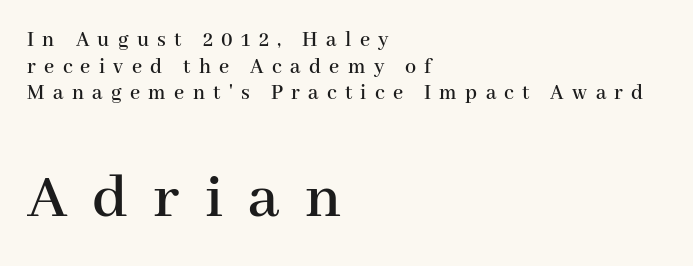
The image shows 66 px serif type, upright; set left-aligned, line spacing 1.21x, unusually wide letter spacing (+0.38 em), not underlined; the second (bottom) block is 3.0x larger; high stroke contrast and a medium x-height.
